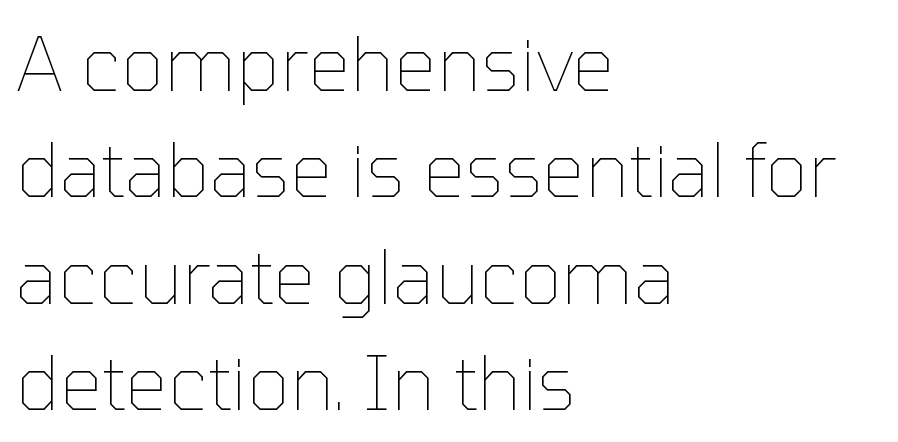
Q: Is the text bold? A: No.
Q: Is the text italic (slanted)? A: No, it is upright.
Q: Is the text underlined? A: No.
Q: How is the paragraph aligned? A: Left-aligned.
Q: Is the spacing between letters normal or unusually wide? A: Normal.
Q: Is the spacing between lines tight, normal or loose? A: Normal.
Q: Width (condensed, normal, or wide)? A: Normal.
Q: Stroke contrast? A: Low.
Q: x-height? A: Medium.
Q: Monospaced? A: No.
